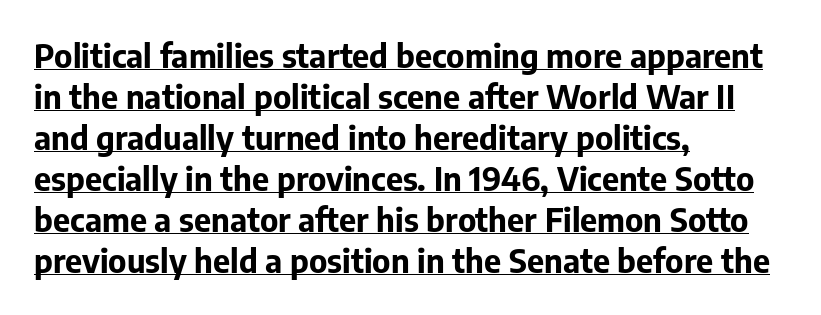
{"serif": "no", "italic": "no", "bold": "yes", "weight": "bold", "width": "normal", "stroke_contrast": "low", "x_height": "medium", "monospaced": "no", "underline": "yes", "align": "left", "line_spacing_ratio": 1.24, "letter_spacing": "normal", "letter_spacing_em": 0.0, "glyph_px": 33}
